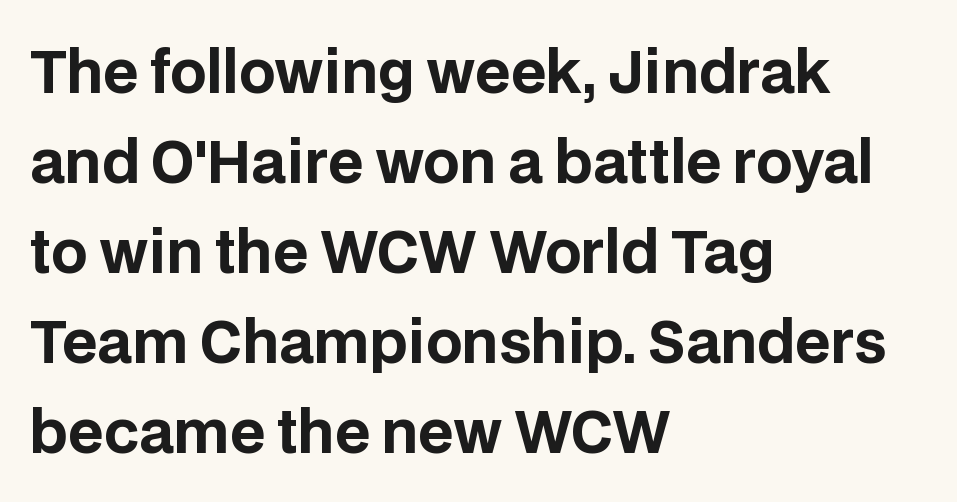
The image shows 57 px bold sans-serif type, upright; set left-aligned, normal line spacing (1.58x), normal letter spacing, not underlined; low stroke contrast and a large x-height.
